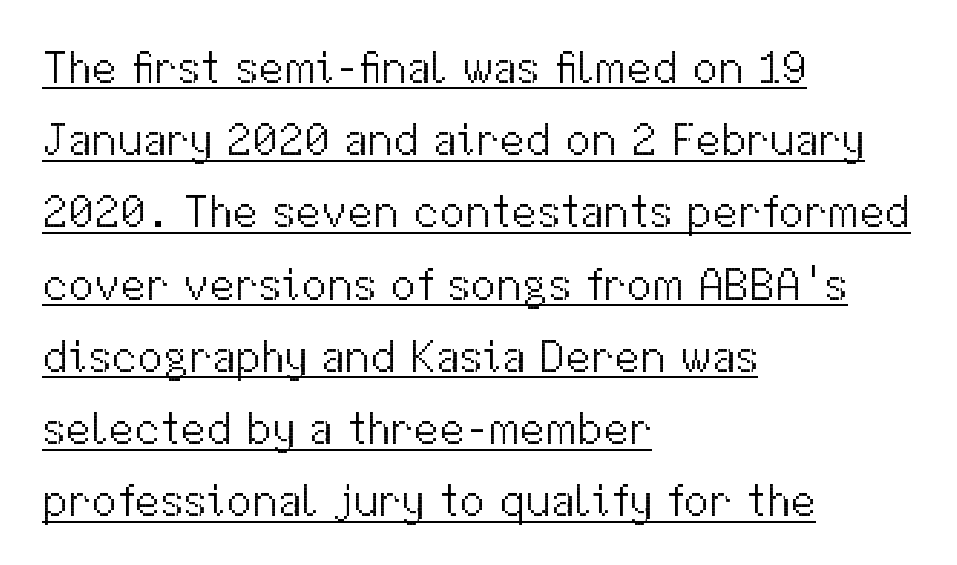
Q: Is the text bold? A: No.
Q: Is the text italic (slanted)? A: No, it is upright.
Q: Is the typeface a serif or a sans-serif typeface? A: Sans-serif.
Q: Is the text underlined? A: Yes.
Q: How is the paragraph aligned? A: Left-aligned.
Q: Is the spacing between letters normal or unusually wide? A: Normal.
Q: Is the spacing between lines tight, normal or loose? A: Normal.
Q: Width (condensed, normal, or wide)? A: Normal.
Q: Stroke contrast? A: Medium.
Q: x-height? A: Medium.
Q: Monospaced? A: No.
